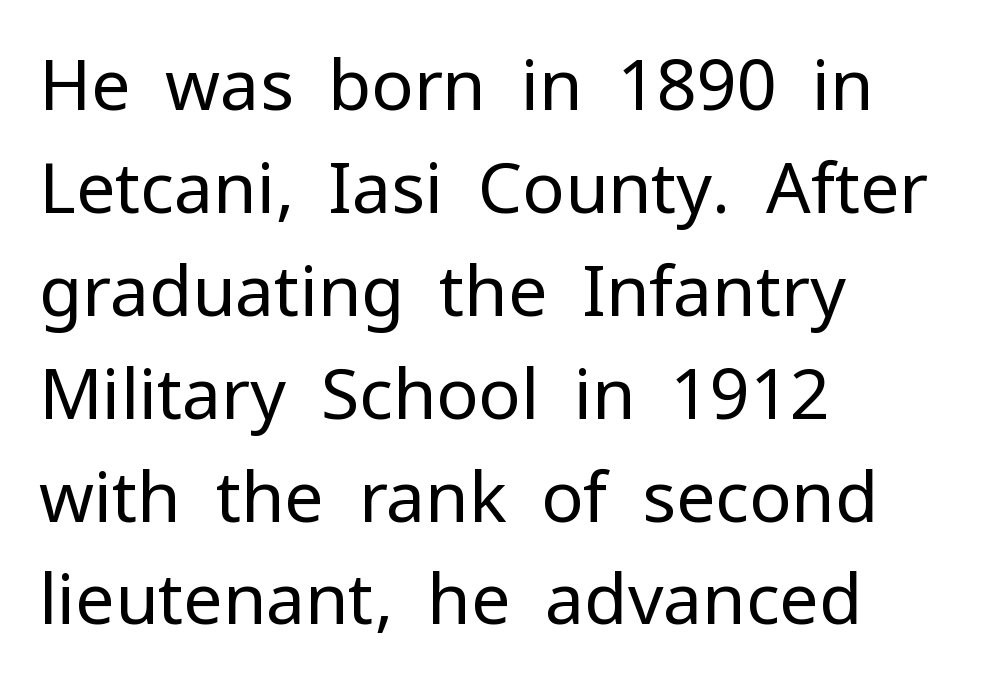
{"serif": "no", "italic": "no", "bold": "no", "weight": "regular", "width": "normal", "stroke_contrast": "low", "x_height": "medium", "monospaced": "no", "underline": "no", "align": "left", "line_spacing": "normal", "line_spacing_ratio": 1.47, "letter_spacing": "normal", "letter_spacing_em": 0.0, "glyph_px": 70}
